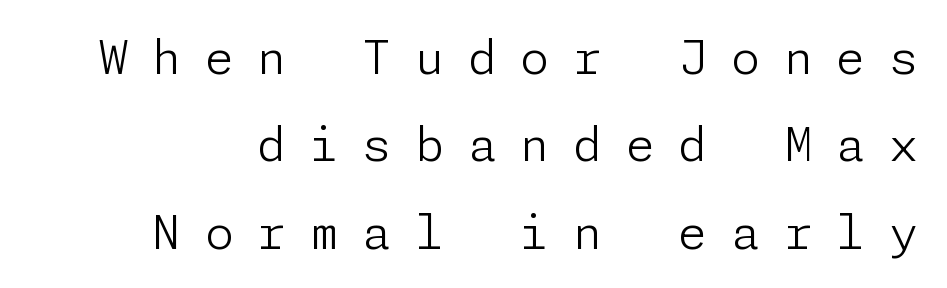
The weight would be labelled regular, book, light, or lighter still. How are the letters spaced? Widely, with obvious added tracking. The zone under the glyphs is completely vacant. Italic? Not at all — the glyphs are vertical.
